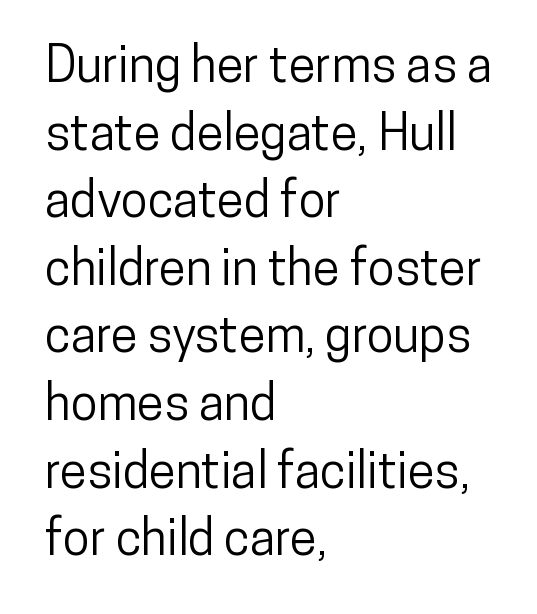
{"serif": "no", "italic": "no", "width": "condensed", "stroke_contrast": "low", "x_height": "medium", "monospaced": "no", "underline": "no", "align": "left", "line_spacing": "normal", "line_spacing_ratio": 1.38, "letter_spacing": "normal", "letter_spacing_em": 0.0, "glyph_px": 49}
